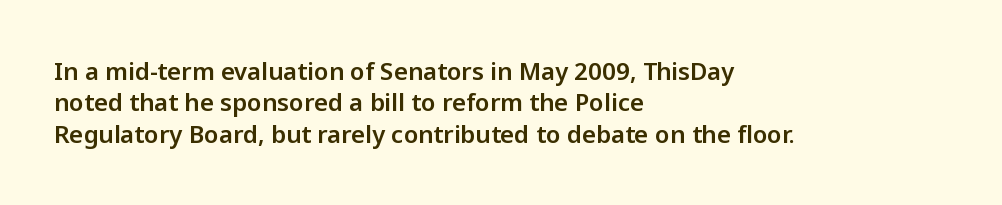
The image shows 24 px text type, upright; set left-aligned, normal line spacing (1.31x), normal letter spacing, not underlined.
